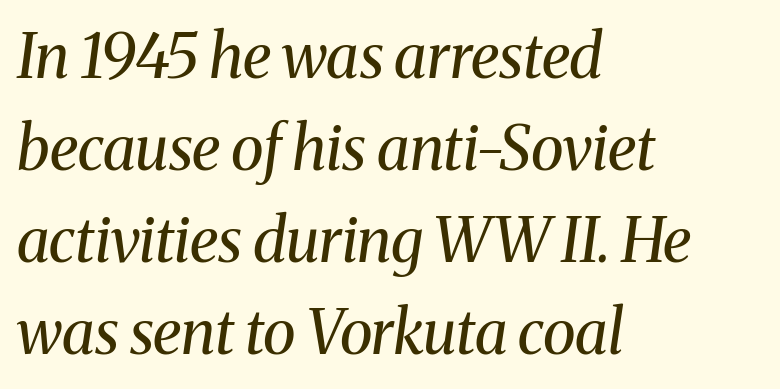
Tracking value appears to be zero — textbook default spacing. Regular leading. Letterform terminals end in serifs throughout the passage. The letters advance in unequal steps, a hallmark of proportional type.
